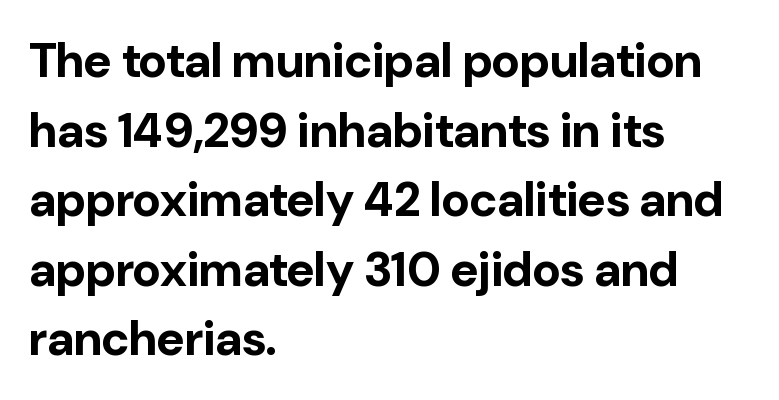
The image shows 48 px bold sans-serif type, upright; set left-aligned, normal line spacing (1.45x), normal letter spacing, not underlined; low stroke contrast and a medium x-height.
